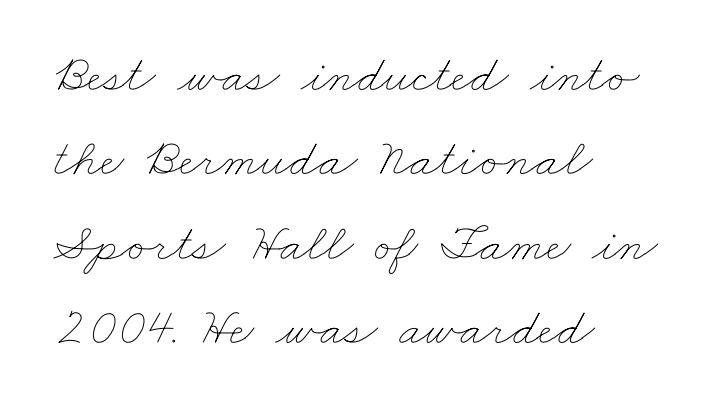
Character widths vary here, with narrow letters taking less room than wide ones. Baseline-to-baseline distance is the conventional proportion of letter height. Horizontal alignment here is leftward, the default for most running prose. Characters follow at the spacing the type designer built in. Caption: face not bold, strokes unweighted. Just letters on the line, the space beneath them empty.
